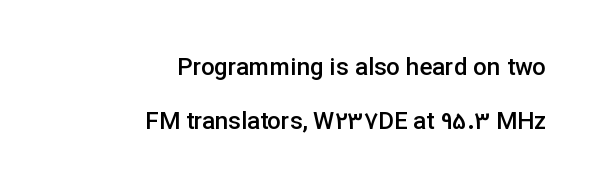
{"italic": "no", "bold": "semi", "underline": "no", "align": "right", "line_spacing": "loose", "line_spacing_ratio": 2.26, "letter_spacing": "normal", "letter_spacing_em": 0.0, "glyph_px": 24}
